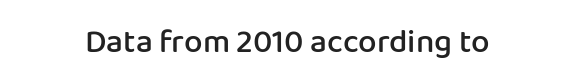
Q: Is the text bold? A: Semi-bold.
Q: Is the text italic (slanted)? A: No, it is upright.
Q: Is the typeface a serif or a sans-serif typeface? A: Sans-serif.
Q: Is the text underlined? A: No.
Q: Is the spacing between letters normal or unusually wide? A: Normal.
Q: Width (condensed, normal, or wide)? A: Normal.
Q: Stroke contrast? A: Low.
Q: x-height? A: Medium.
Q: Monospaced? A: No.
